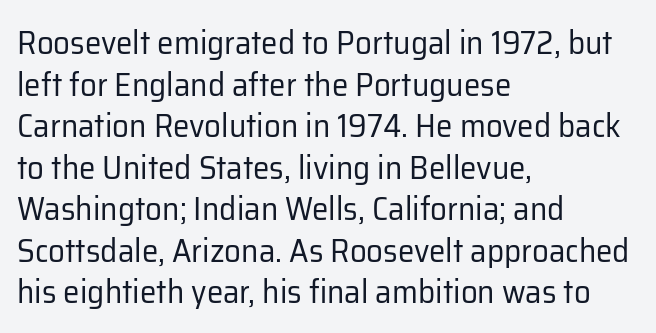
Q: Is the text bold? A: No.
Q: Is the text italic (slanted)? A: No, it is upright.
Q: Is the typeface a serif or a sans-serif typeface? A: Sans-serif.
Q: Is the text underlined? A: No.
Q: How is the paragraph aligned? A: Left-aligned.
Q: Is the spacing between letters normal or unusually wide? A: Normal.
Q: Is the spacing between lines tight, normal or loose? A: Normal.
Q: Width (condensed, normal, or wide)? A: Normal.
Q: Stroke contrast? A: Low.
Q: x-height? A: Medium.
Q: Monospaced? A: No.
